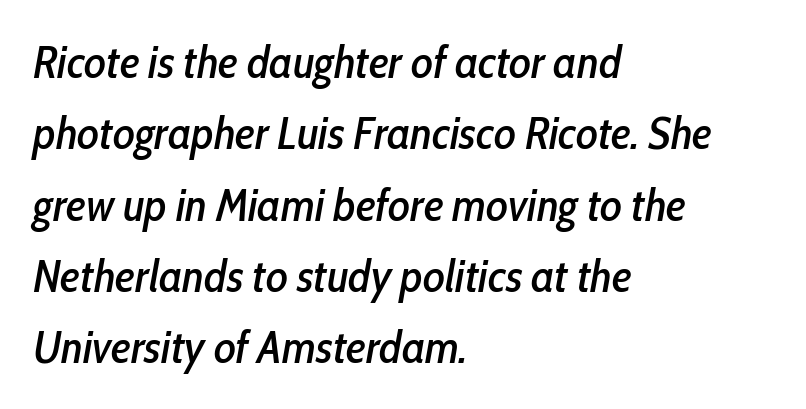
The image shows 46 px condensed type, italic (leaning right); set left-aligned, normal line spacing (1.55x), normal letter spacing, not underlined; low stroke contrast and a medium x-height.
